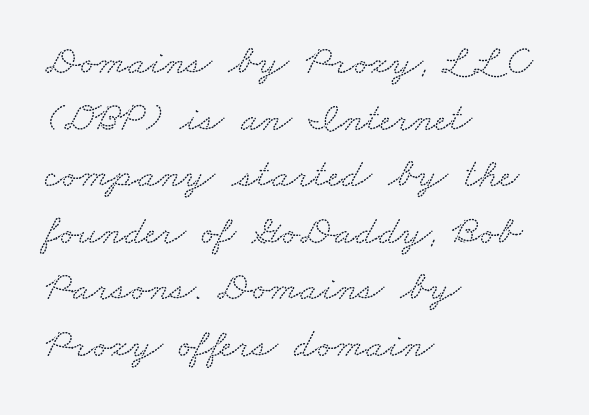
Think of a printed novel: that variable character pitch is what you see here. Beneath every word, the page is bare. Glyph-to-glyph distance matches everyday printed text. Compared with a centered layout, this one pins lines to the left instead. Horizontal bands of white between lines are of average thickness.
